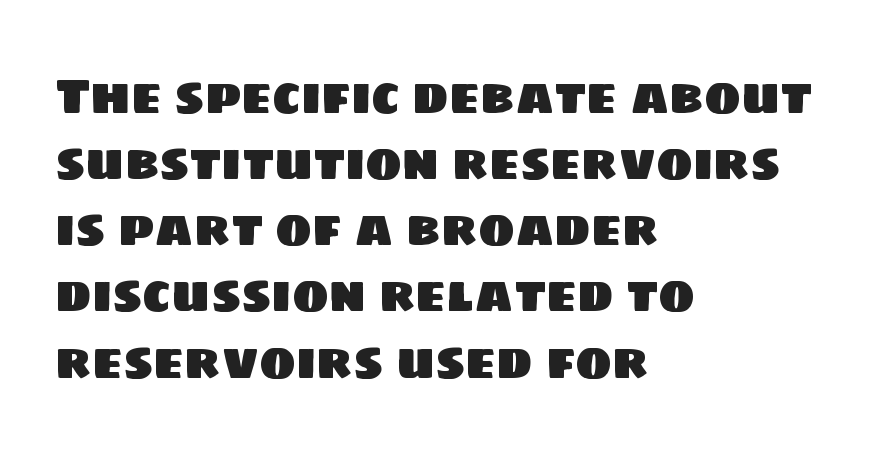
The image shows 49 px sans-serif type; set left-aligned, normal line spacing (1.35x), normal letter spacing, not underlined; low stroke contrast and a large x-height.
